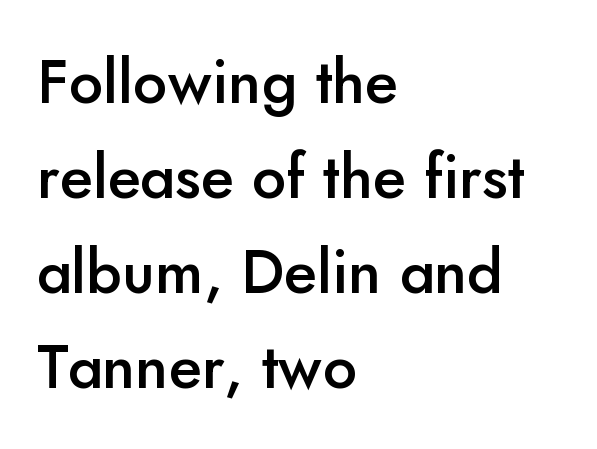
Q: Is the text bold? A: Semi-bold.
Q: Is the text italic (slanted)? A: No, it is upright.
Q: Is the typeface a serif or a sans-serif typeface? A: Sans-serif.
Q: Is the text underlined? A: No.
Q: How is the paragraph aligned? A: Left-aligned.
Q: Is the spacing between letters normal or unusually wide? A: Normal.
Q: Is the spacing between lines tight, normal or loose? A: Normal.
Q: Width (condensed, normal, or wide)? A: Normal.
Q: Stroke contrast? A: Low.
Q: x-height? A: Small.
Q: Monospaced? A: No.
